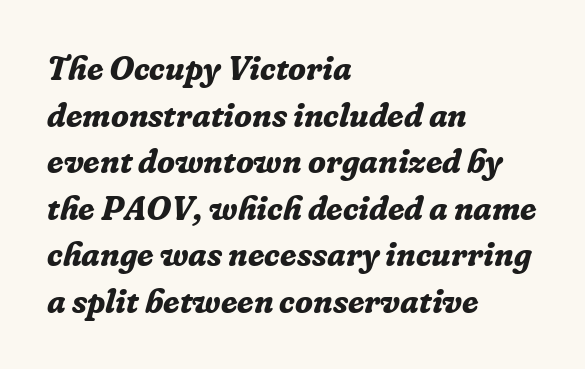
Beneath every word, the page is bare. How are the letters spaced? Ordinarily, with no added tracking. These lines stack with their left ends in a neat column. Is this a fixed-width face? No — the glyphs have proportional, varying widths. Tall strokes in this sample are angled rather than plumb. Unlike a clean sans, this face finishes its strokes with serifs.
